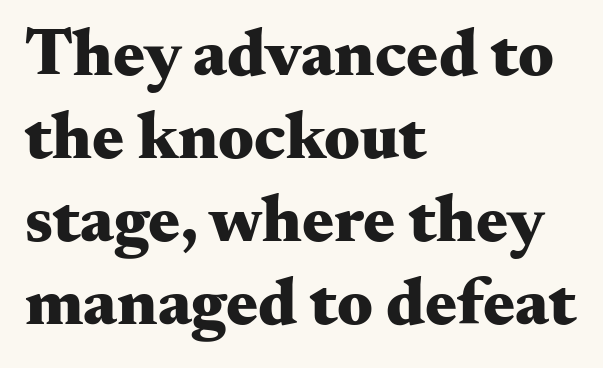
Q: Is the text bold? A: Yes.
Q: Is the text italic (slanted)? A: No, it is upright.
Q: Is the typeface a serif or a sans-serif typeface? A: Serif.
Q: Is the text underlined? A: No.
Q: How is the paragraph aligned? A: Left-aligned.
Q: Is the spacing between letters normal or unusually wide? A: Normal.
Q: Width (condensed, normal, or wide)? A: Wide.
Q: Stroke contrast? A: Medium.
Q: x-height? A: Small.
Q: Monospaced? A: No.
